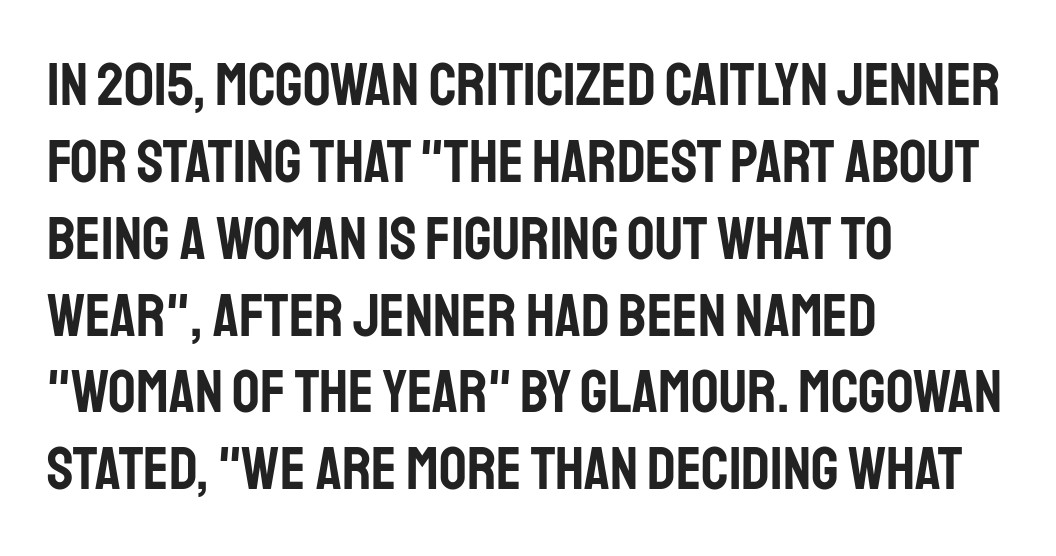
The image shows 61 px condensed sans-serif type, upright; set left-aligned, normal line spacing (1.26x), normal letter spacing, not underlined; low stroke contrast and a large x-height.
